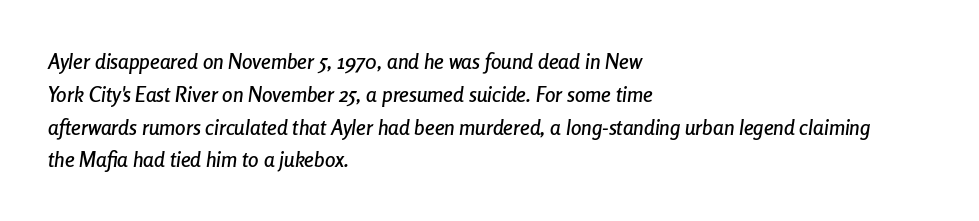
{"italic": "yes", "lean": "right", "slant_degrees": 8, "underline": "no", "align": "left", "line_spacing": "normal", "line_spacing_ratio": 1.56, "letter_spacing": "normal", "letter_spacing_em": 0.0, "glyph_px": 21}
